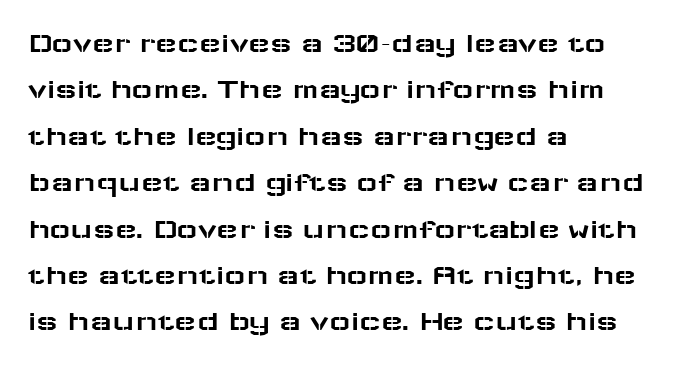
The rendering uses natural spacing where letterforms have individual widths. Quick note: underline off. Default kerning and tracking; the words read as compact shapes. Visually the block forms a straight wall on the left and a jagged coastline on the right. Horizontal bands of white between lines are of average thickness. This sample uses a sans-serif face.
